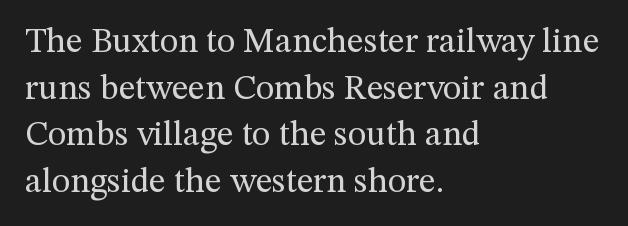
Do the characters align in a grid? No, the font is proportional. Quick note: underline off. Leading: standard. In CSS terms this would be text-align: left.
